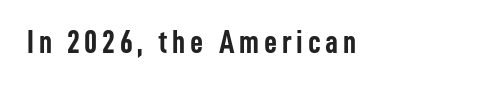
{"serif": "no", "italic": "no", "bold": "yes", "weight": "semibold", "width": "condensed", "stroke_contrast": "low", "x_height": "medium", "monospaced": "no", "underline": "no", "glyph_px": 32}
